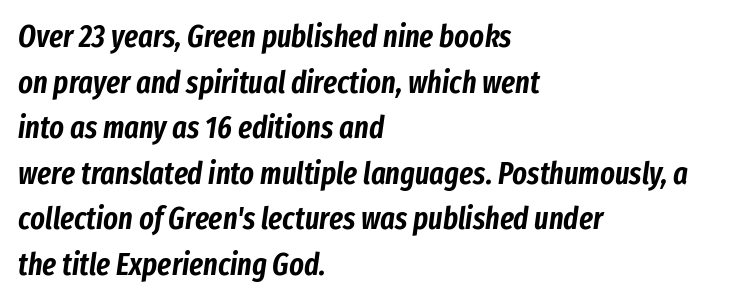
The image shows 31 px condensed type, italic (leaning right); set left-aligned, normal line spacing (1.47x), normal letter spacing, not underlined; low stroke contrast and a medium x-height.
